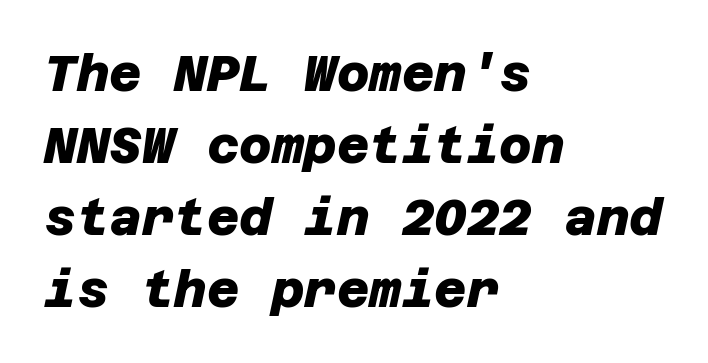
{"serif": "no", "bold": "yes", "weight": "heavy", "width": "normal", "stroke_contrast": "low", "x_height": "large", "underline": "no", "align": "left", "line_spacing": "normal", "line_spacing_ratio": 1.44, "letter_spacing": "normal", "letter_spacing_em": 0.0, "glyph_px": 50}
